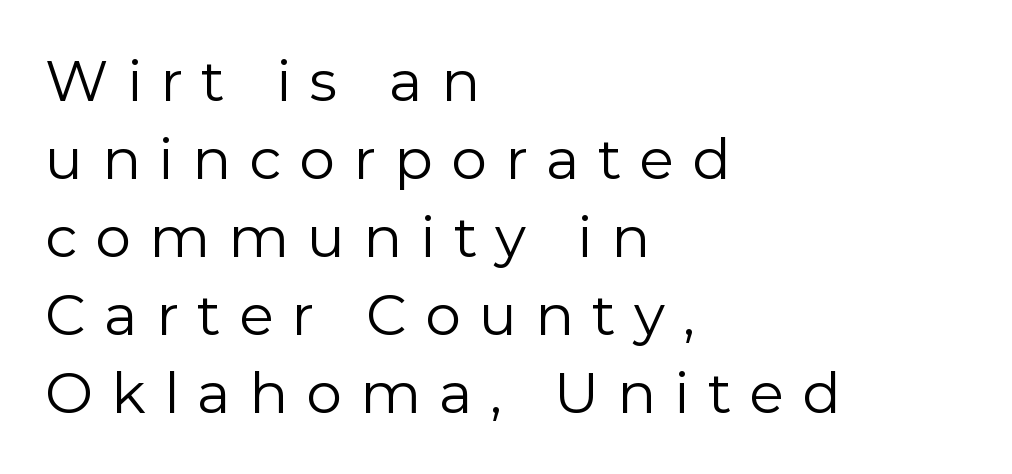
The image shows 57 px regular-weight sans-serif type, upright; set left-aligned, normal line spacing (1.37x), unusually wide letter spacing (+0.32 em), not underlined; low stroke contrast and a medium x-height.
